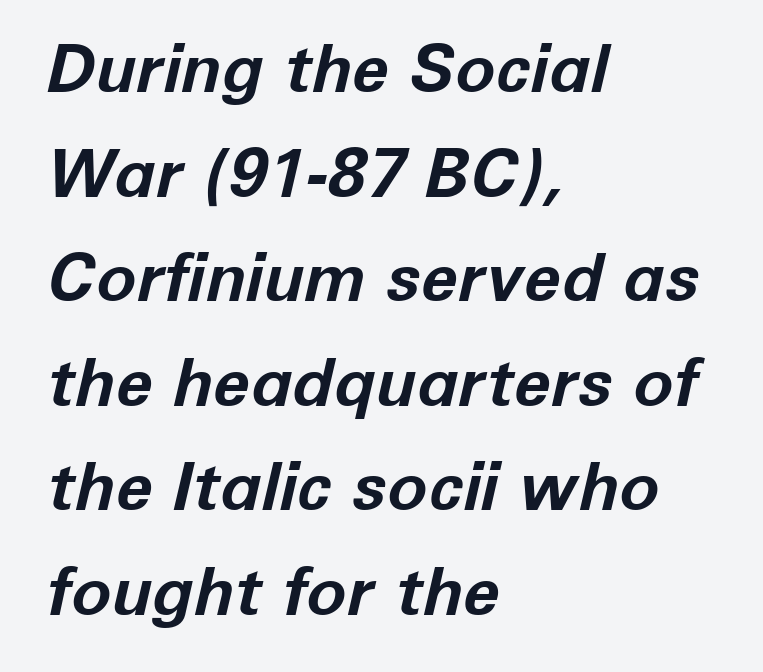
Q: Is the text bold? A: Yes.
Q: Is the text italic (slanted)? A: Yes, it leans right by about 12 degrees.
Q: Is the text underlined? A: No.
Q: How is the paragraph aligned? A: Left-aligned.
Q: Is the spacing between letters normal or unusually wide? A: Normal.
Q: Is the spacing between lines tight, normal or loose? A: Normal.
Q: Width (condensed, normal, or wide)? A: Normal.
Q: Stroke contrast? A: Low.
Q: x-height? A: Medium.
Q: Monospaced? A: No.
